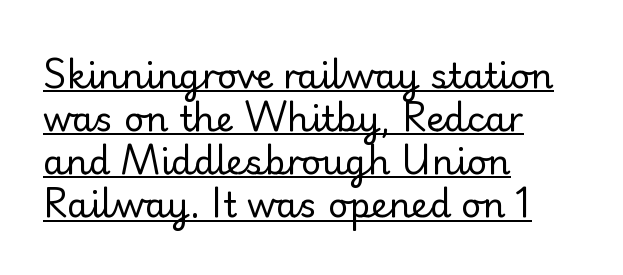
The axis of the letterforms is exactly vertical. This rendering uses left alignment, leaving the right contour irregular. A sans-serif font was chosen for this passage. Notice how a bar underscores the lettering throughout.
